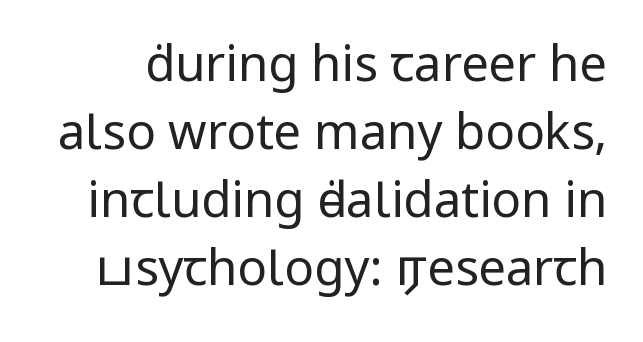
Unbolded letterforms with no extra heft. If you measured baseline to baseline, you'd find a middling distance. The passage shown is typed in a proportional face where columns would drift. Check where the strokes stop: nothing finishes them off — pure sans.
